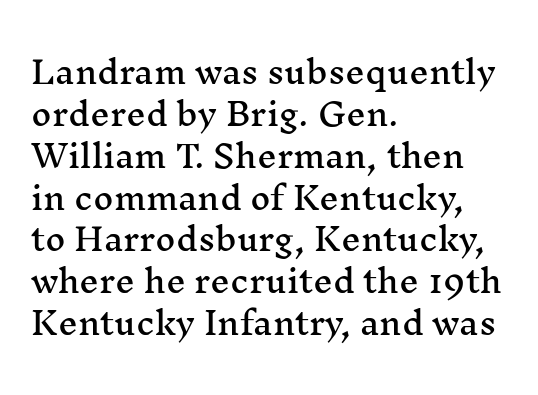
Q: Is the text italic (slanted)? A: No, it is upright.
Q: Is the typeface a serif or a sans-serif typeface? A: Serif.
Q: Is the text underlined? A: No.
Q: How is the paragraph aligned? A: Left-aligned.
Q: Is the spacing between letters normal or unusually wide? A: Normal.
Q: Is the spacing between lines tight, normal or loose? A: Normal.
Q: Width (condensed, normal, or wide)? A: Wide.
Q: Stroke contrast? A: Medium.
Q: x-height? A: Medium.
Q: Monospaced? A: No.
